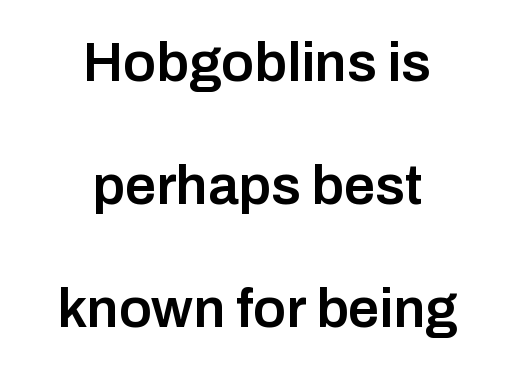
The image shows 55 px semibold sans-serif type, upright; set centered, loose line spacing (2.24x), normal letter spacing, not underlined; low stroke contrast and a medium x-height.
